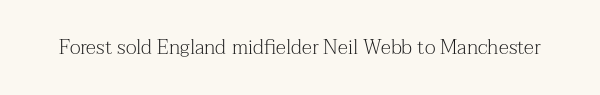
Posture: upright roman. Short note: letters normally spaced. The weight would be labelled regular, book, light, or lighter still. Lines of text with bare space underneath.
